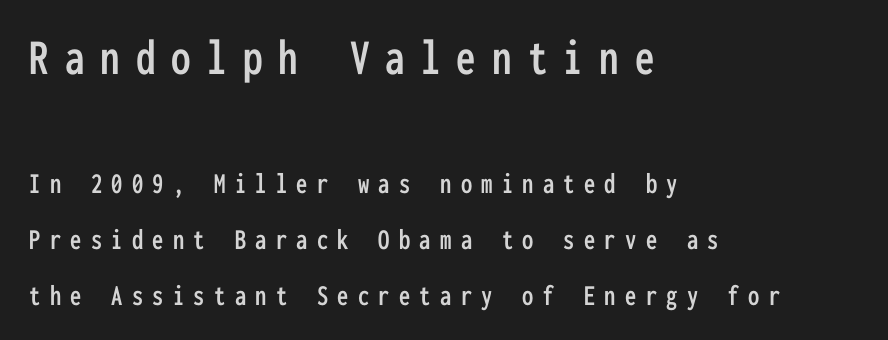
The image shows 52 px condensed sans-serif type, upright, monospaced; set left-aligned, line spacing 1.86x, unusually wide letter spacing (+0.31 em), not underlined; the first (top) block is 1.73x larger; low stroke contrast and a medium x-height.
